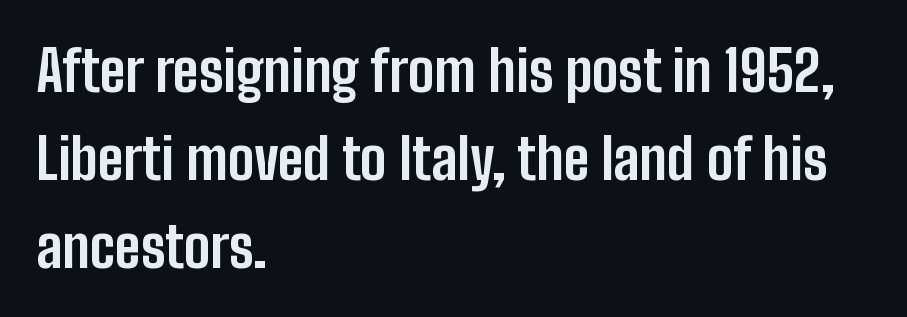
Q: Is the text bold? A: Yes.
Q: Is the text italic (slanted)? A: No, it is upright.
Q: Is the typeface a serif or a sans-serif typeface? A: Sans-serif.
Q: Is the text underlined? A: No.
Q: How is the paragraph aligned? A: Left-aligned.
Q: Is the spacing between letters normal or unusually wide? A: Normal.
Q: Is the spacing between lines tight, normal or loose? A: Normal.
Q: Width (condensed, normal, or wide)? A: Condensed.
Q: Stroke contrast? A: Low.
Q: x-height? A: Medium.
Q: Monospaced? A: No.
